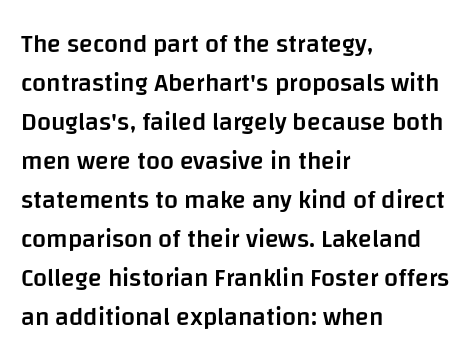
The image shows 25 px text type, upright; set left-aligned, normal line spacing (1.56x), normal letter spacing, not underlined.
